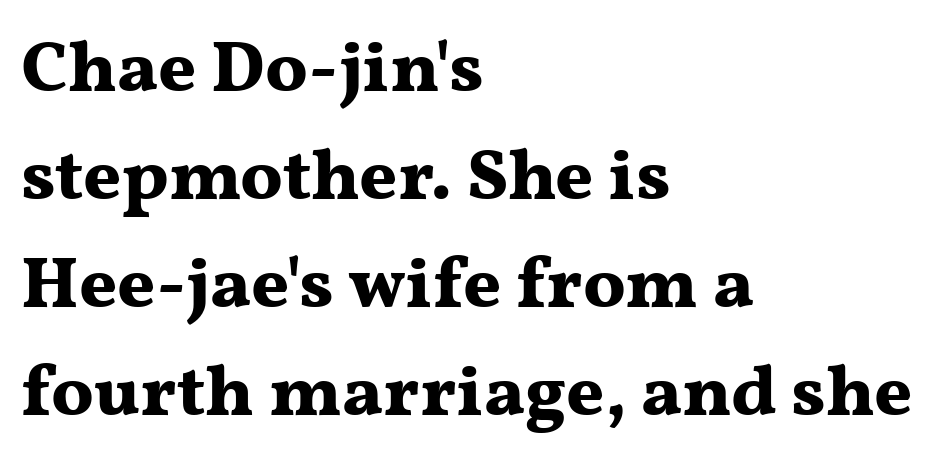
Regarding serifs, this sample has them. These words are printed bold, with thick strokes throughout. A typesetter would call this proportional, since set widths differ per character. Horizontal bands of white between lines are of average thickness. Letters rest on an invisible, unmarked baseline. Notice how the stems are strictly vertical — no italics here.
